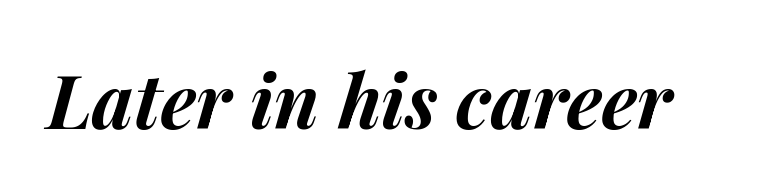
The image shows 75 px bold type, italic (leaning right); set normal letter spacing, not underlined; medium stroke contrast and a medium x-height.
